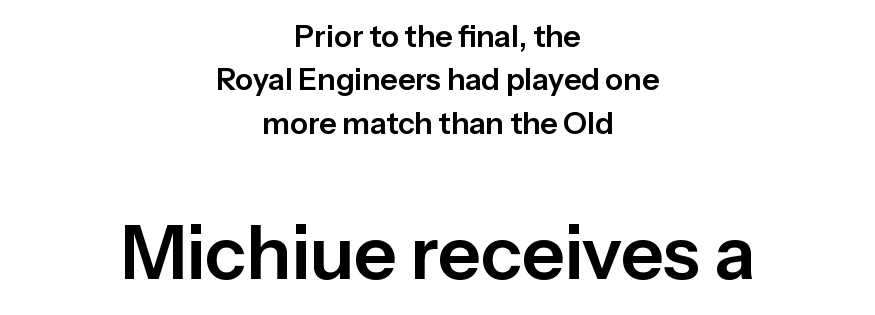
The image shows 74 px sans-serif type, upright; set centered, normal line spacing (1.45x), normal letter spacing, not underlined; the second (bottom) block is 2.47x larger; low stroke contrast and a medium x-height.
